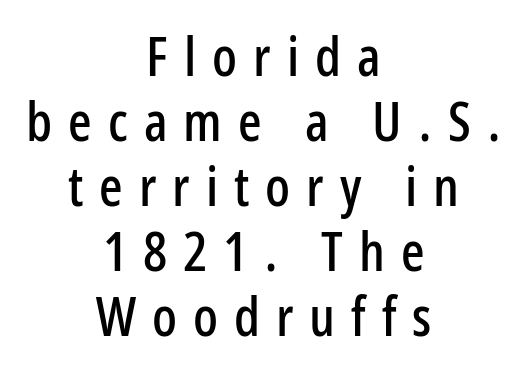
What stands out about the letter spacing? Its width — letters are far apart. The typeface chosen for these lines omits serifs. Quick note: underline off. Spacing verdict: proportional, widths tailored to each character.
